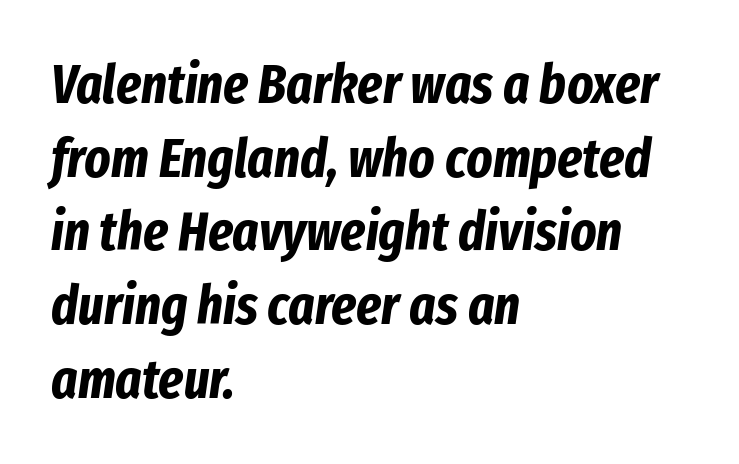
Emphasis by weight is at full strength: bold. This sample keeps an unexceptional amount of space between lines. The passage shown is not underscored anywhere. Yep, that's italic — everything's leaning.
